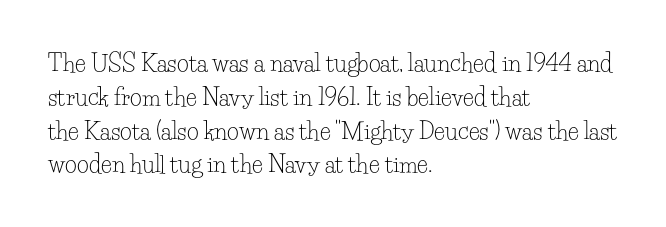
The image shows 23 px text type, upright; set left-aligned, normal line spacing (1.47x), normal letter spacing, not underlined.
